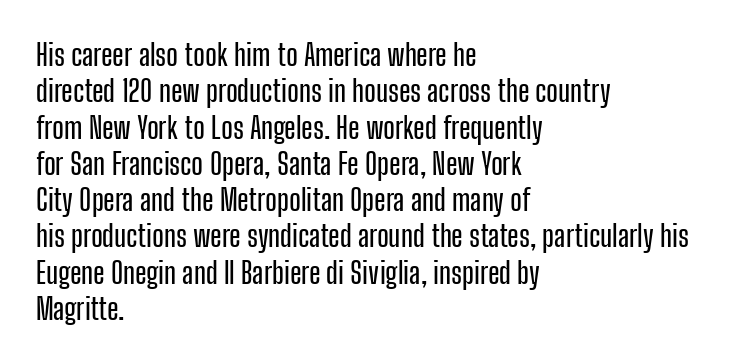
Q: Is the text italic (slanted)? A: No, it is upright.
Q: Is the typeface a serif or a sans-serif typeface? A: Sans-serif.
Q: Is the text underlined? A: No.
Q: How is the paragraph aligned? A: Left-aligned.
Q: Is the spacing between letters normal or unusually wide? A: Normal.
Q: Width (condensed, normal, or wide)? A: Condensed.
Q: Stroke contrast? A: Low.
Q: x-height? A: Medium.
Q: Monospaced? A: No.
